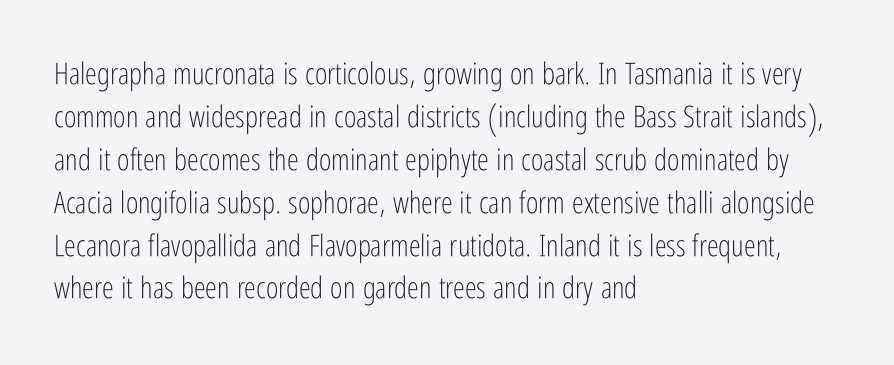
Q: Is the text bold? A: No.
Q: Is the text italic (slanted)? A: No, it is upright.
Q: Is the typeface a serif or a sans-serif typeface? A: Sans-serif.
Q: Is the text underlined? A: No.
Q: How is the paragraph aligned? A: Left-aligned.
Q: Is the spacing between letters normal or unusually wide? A: Normal.
Q: Is the spacing between lines tight, normal or loose? A: Normal.
Q: Width (condensed, normal, or wide)? A: Condensed.
Q: Stroke contrast? A: Low.
Q: x-height? A: Medium.
Q: Monospaced? A: No.
